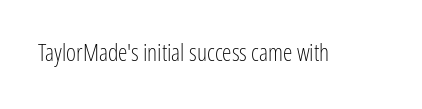
Only glyphs here, with clear space below each row. Notice how the stems are strictly vertical — no italics here. Between one letter and the next there's only the usual sliver of space. Is this a heavy cut? Hardly; it is regular or lighter.
